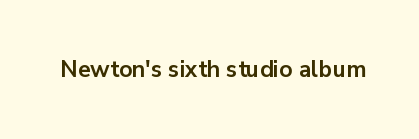
The image shows 23 px bold type, upright; set normal letter spacing, not underlined.
